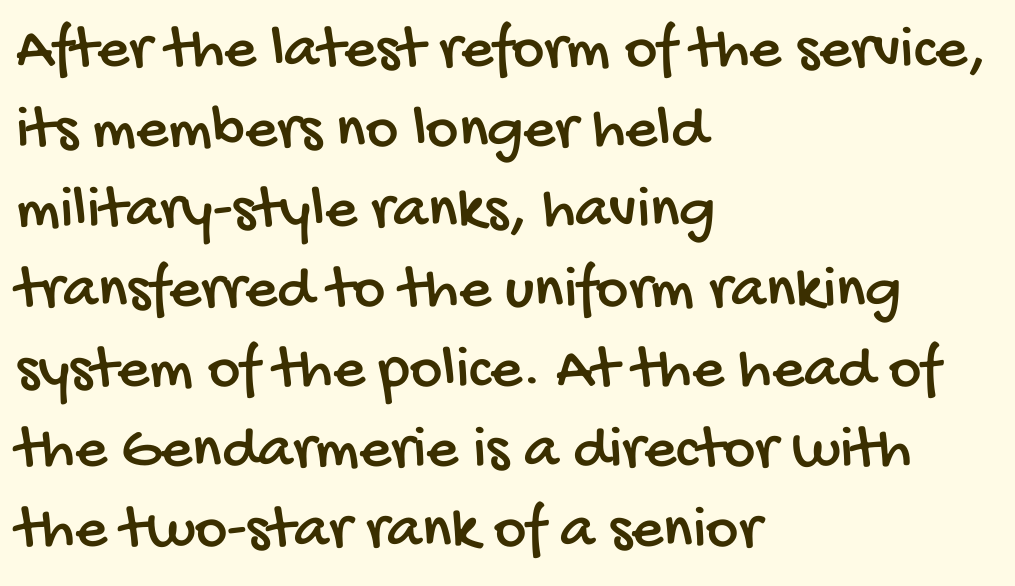
The image shows 62 px condensed sans-serif type; set left-aligned, normal line spacing (1.29x), normal letter spacing, not underlined; low stroke contrast and a large x-height.
